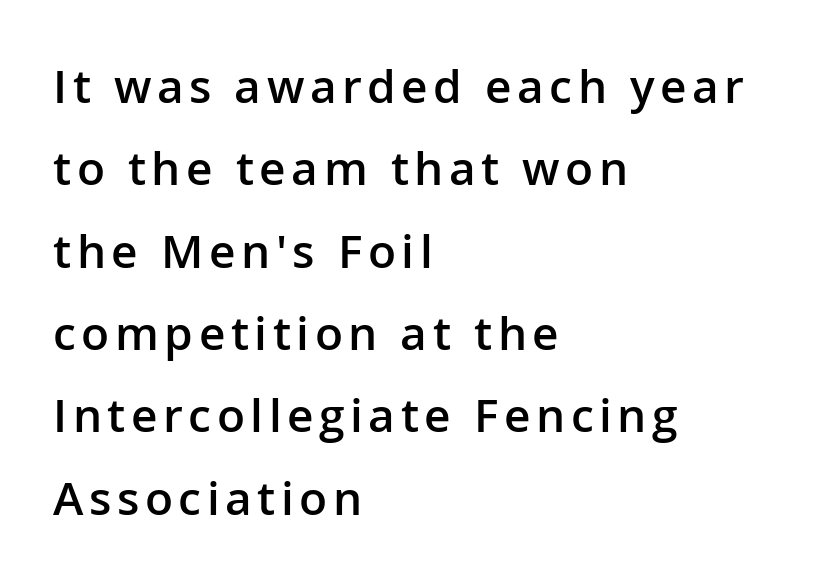
{"serif": "no", "italic": "no", "bold": "semi", "weight": "semibold", "width": "normal", "stroke_contrast": "low", "x_height": "medium", "monospaced": "no", "underline": "no", "align": "left", "line_spacing_ratio": 1.79, "glyph_px": 46}
